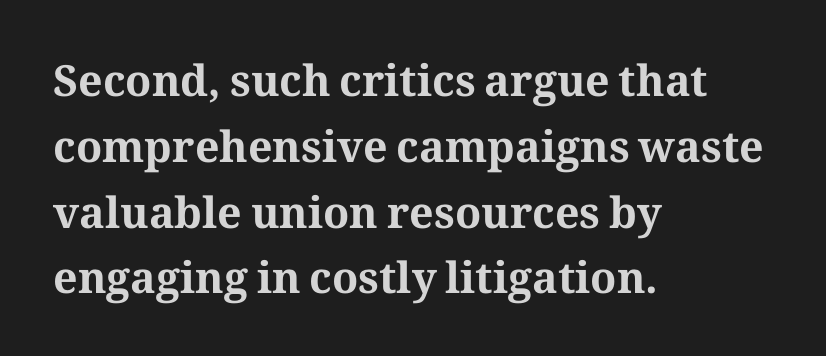
Q: Is the text bold? A: Yes.
Q: Is the text italic (slanted)? A: No, it is upright.
Q: Is the typeface a serif or a sans-serif typeface? A: Serif.
Q: Is the text underlined? A: No.
Q: How is the paragraph aligned? A: Left-aligned.
Q: Is the spacing between letters normal or unusually wide? A: Normal.
Q: Is the spacing between lines tight, normal or loose? A: Normal.
Q: Width (condensed, normal, or wide)? A: Normal.
Q: Stroke contrast? A: Medium.
Q: x-height? A: Medium.
Q: Monospaced? A: No.
